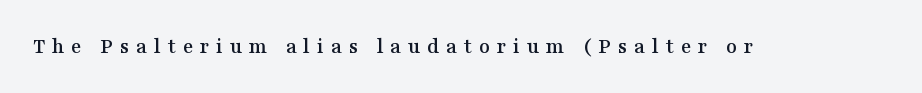
{"italic": "no", "underline": "no", "letter_spacing": "wide", "letter_spacing_em": 0.31, "glyph_px": 22}
